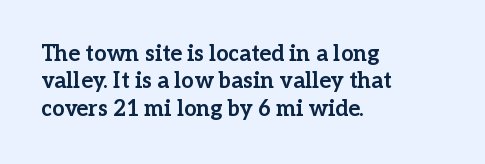
Only glyphs here, with clear space below each row. The type sits square on the baseline with zero lean. Short note: letters normally spaced. Summary of vertical rhythm: regular, with standard interline spacing. Thick stems and heavy bowls — unmistakably bold. Short and long lines alike share a common starting point at left.
